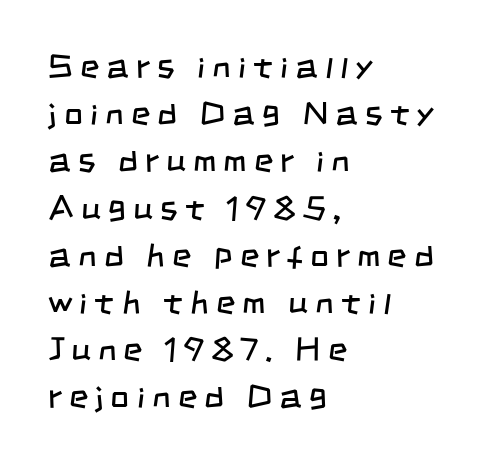
Q: Is the text bold? A: No.
Q: Is the typeface a serif or a sans-serif typeface? A: Sans-serif.
Q: Is the text underlined? A: No.
Q: How is the paragraph aligned? A: Left-aligned.
Q: Is the spacing between letters normal or unusually wide? A: Unusually wide.
Q: Is the spacing between lines tight, normal or loose? A: Normal.
Q: Width (condensed, normal, or wide)? A: Condensed.
Q: Stroke contrast? A: Low.
Q: x-height? A: Large.
Q: Monospaced? A: No.
